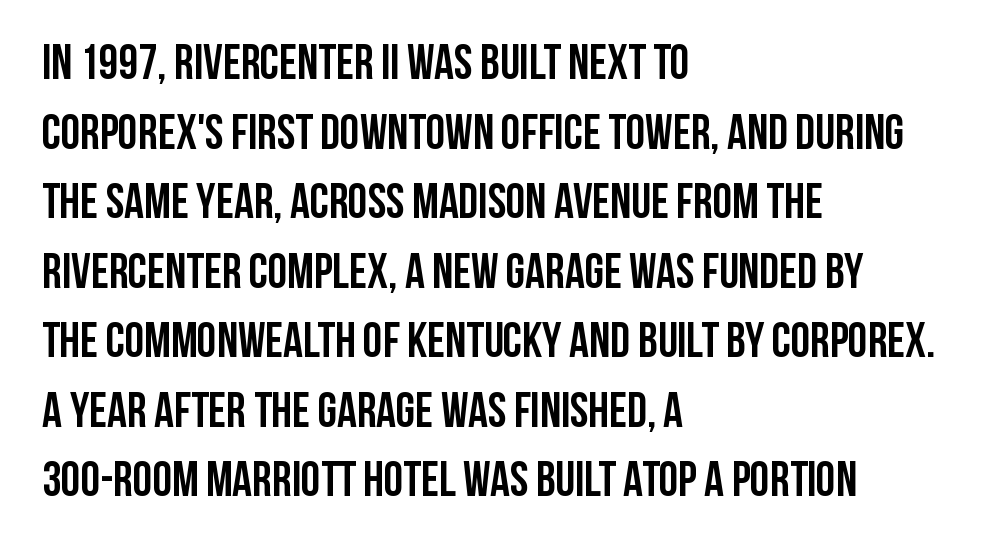
{"serif": "no", "italic": "no", "bold": "yes", "weight": "semibold", "width": "condensed", "stroke_contrast": "low", "x_height": "large", "monospaced": "no", "underline": "no", "align": "left", "line_spacing": "normal", "line_spacing_ratio": 1.42, "letter_spacing": "normal", "letter_spacing_em": 0.0, "glyph_px": 49}
